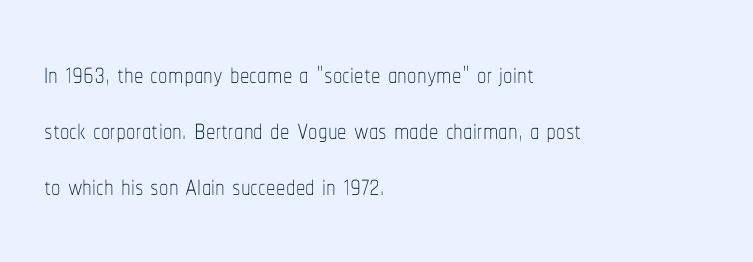
Q: Is the text bold? A: No.
Q: Is the text italic (slanted)? A: No, it is upright.
Q: Is the text underlined? A: No.
Q: How is the paragraph aligned? A: Left-aligned.
Q: Is the spacing between letters normal or unusually wide? A: Normal.
Q: Is the spacing between lines tight, normal or loose? A: Normal.
Q: Width (condensed, normal, or wide)? A: Condensed.
Q: Stroke contrast? A: Low.
Q: x-height? A: Medium.
Q: Monospaced? A: No.
